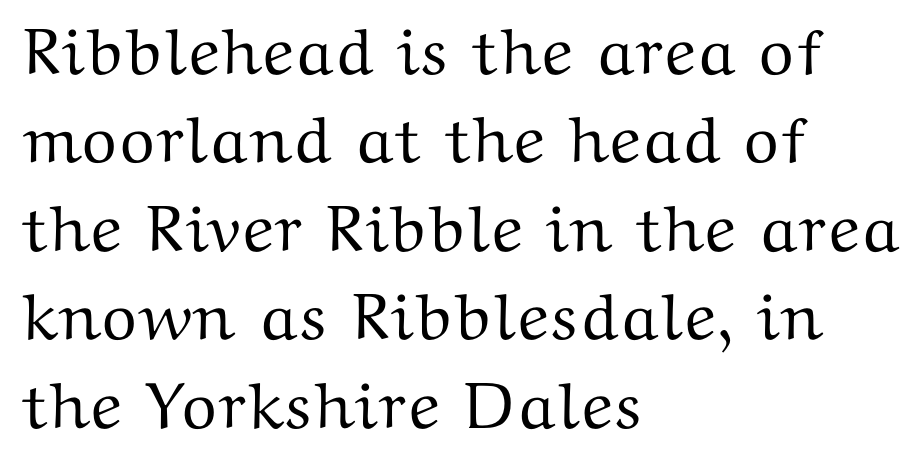
The image shows 66 px wide serif type, upright; set left-aligned, normal line spacing (1.34x), normal letter spacing, not underlined; medium stroke contrast and a medium x-height.
